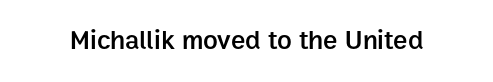
Q: Is the text bold? A: Semi-bold.
Q: Is the text italic (slanted)? A: No, it is upright.
Q: Is the text underlined? A: No.
Q: Is the spacing between letters normal or unusually wide? A: Normal.
